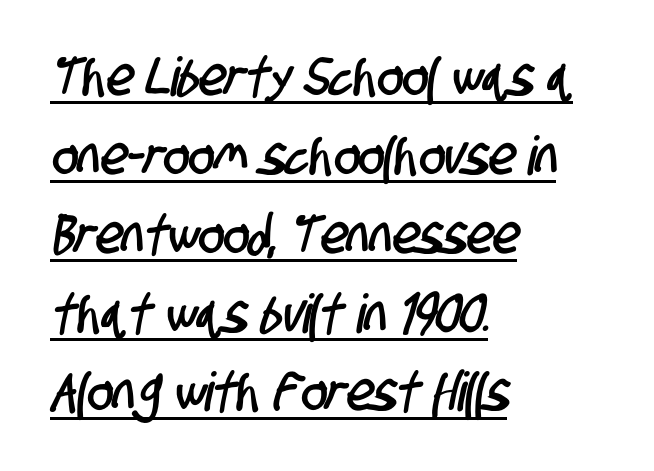
The image shows 54 px condensed sans-serif type; set left-aligned, normal line spacing (1.46x), normal letter spacing, underlined; low stroke contrast and a large x-height.
